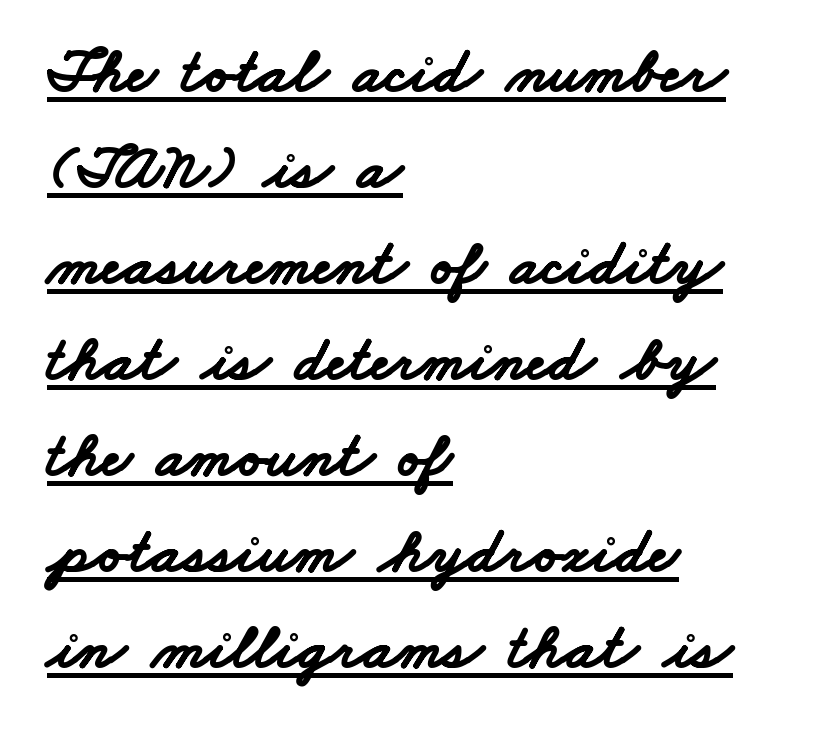
Q: Is the text bold? A: Yes.
Q: Is the typeface a serif or a sans-serif typeface? A: Sans-serif.
Q: Is the text underlined? A: Yes.
Q: How is the paragraph aligned? A: Left-aligned.
Q: Is the spacing between letters normal or unusually wide? A: Normal.
Q: Is the spacing between lines tight, normal or loose? A: Normal.
Q: Width (condensed, normal, or wide)? A: Wide.
Q: Stroke contrast? A: Low.
Q: x-height? A: Small.
Q: Monospaced? A: No.
